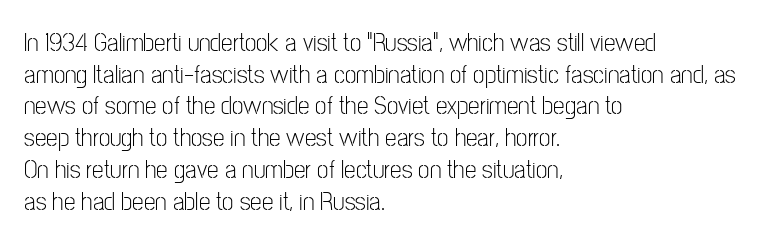
Nope, not italic — everything's standing straight. The font is comparable to plain body text, perhaps lighter. Inter-character spacing is left at the font's built-in metrics. The zone under the glyphs is completely vacant. These lines are set flush left with a ragged right edge.
